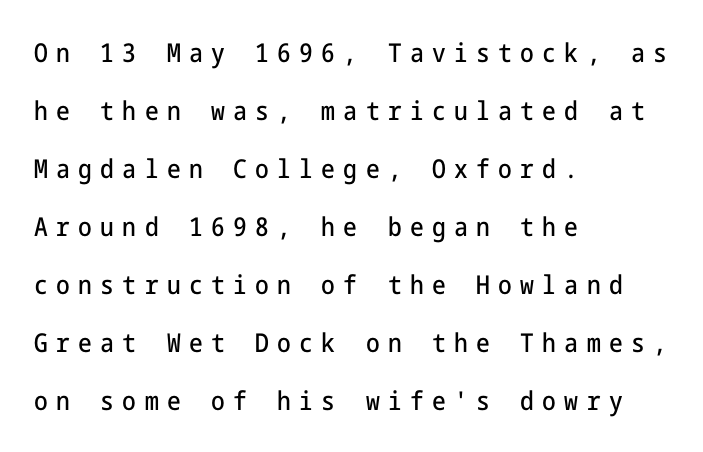
One glance says open: line gaps are wider than usual. Anything drawn beneath the words? Only blank space. The gaps between neighbouring characters are conspicuously large. Alignment: flush left. Posture: straight, roman, zero tilt.
